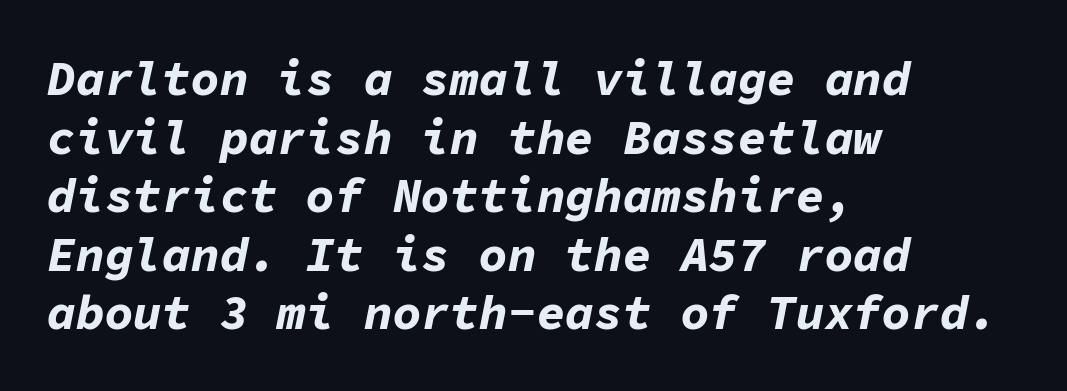
Visually the block forms a straight wall on the left and a jagged coastline on the right. Only glyphs here, with clear space below each row. The rendering applies a slant to the glyphs. Weight: bold. Look at the tracking — it's just the regular setting, nothing added. The letters march in equal steps, a hallmark of fixed-pitch type.
